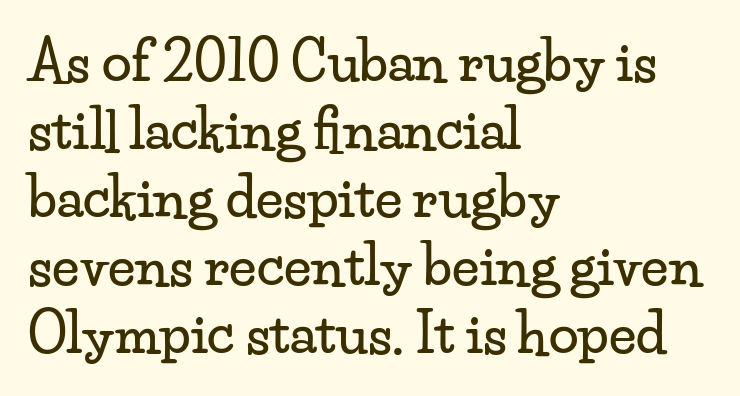
In terms of letterform style, serifs are clearly present. Standard letterfit; no display-style spreading of the glyphs. A typesetter would call this proportional, since set widths differ per character. Italic? Not at all — the glyphs are vertical. Compared with typical paragraphs, the rows here are spaced about the same.
